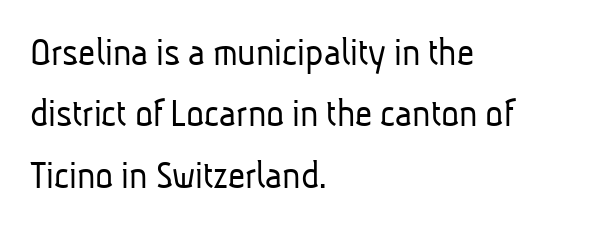
{"serif": "no", "bold": "no", "weight": "light", "width": "condensed", "stroke_contrast": "low", "x_height": "medium", "monospaced": "no", "underline": "no", "align": "left", "line_spacing": "normal", "line_spacing_ratio": 1.46, "letter_spacing": "normal", "letter_spacing_em": 0.0, "glyph_px": 42}
